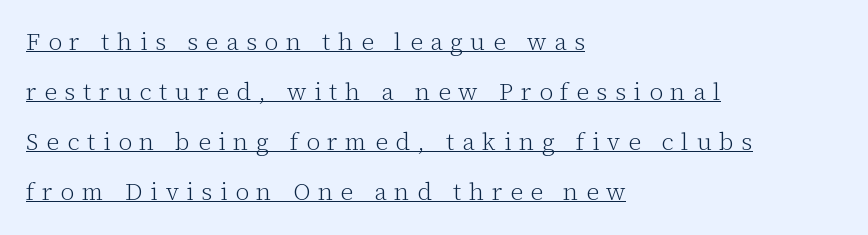
One glance says open: line gaps are wider than usual. This sample uses expanded letter spacing, leaving extra air between glyphs. Unbolded letterforms with no extra heft. Do the letters lean? They stand straight. In designer terms, the underline attribute is active on this setting.
